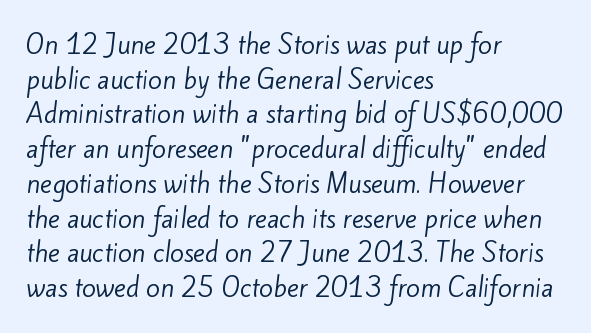
Q: Is the text bold? A: No.
Q: Is the text underlined? A: No.
Q: How is the paragraph aligned? A: Left-aligned.
Q: Is the spacing between letters normal or unusually wide? A: Normal.
Q: Is the spacing between lines tight, normal or loose? A: Normal.
